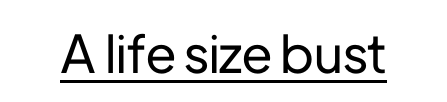
{"serif": "no", "italic": "no", "width": "normal", "stroke_contrast": "low", "x_height": "medium", "monospaced": "no", "underline": "yes", "letter_spacing": "normal", "letter_spacing_em": 0.0, "glyph_px": 52}
